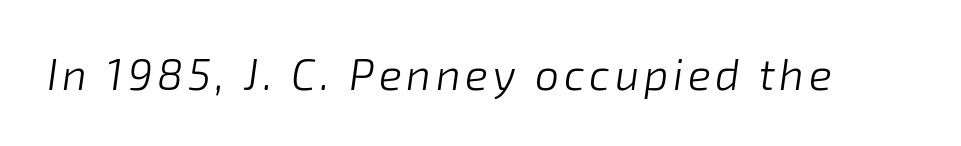
Q: Is the text bold? A: No.
Q: Is the text italic (slanted)? A: Yes, it leans right by about 8 degrees.
Q: Is the text underlined? A: No.
Q: Width (condensed, normal, or wide)? A: Normal.
Q: Stroke contrast? A: Low.
Q: x-height? A: Medium.
Q: Monospaced? A: No.
